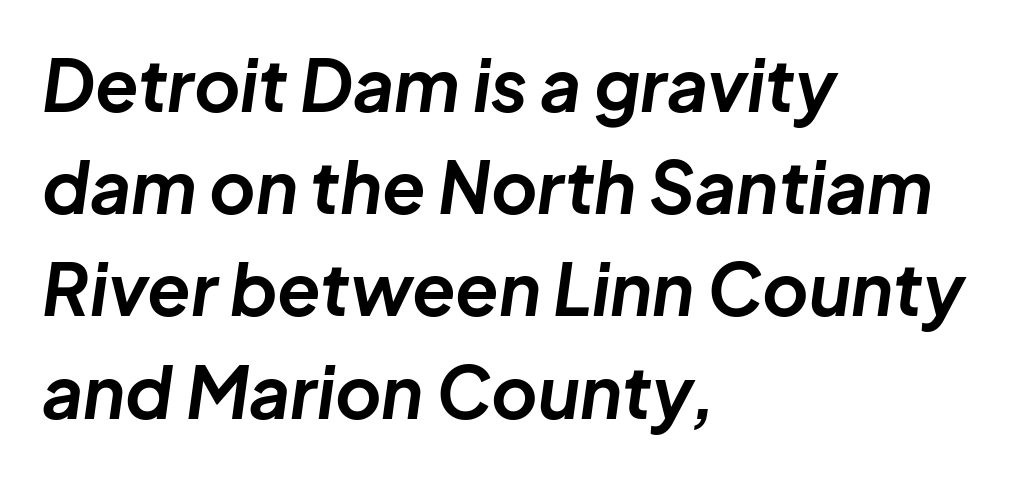
{"italic": "yes", "lean": "right", "slant_degrees": 8, "bold": "yes", "weight": "bold", "width": "normal", "stroke_contrast": "low", "x_height": "medium", "monospaced": "no", "underline": "no", "align": "left", "line_spacing": "normal", "line_spacing_ratio": 1.44, "letter_spacing": "normal", "letter_spacing_em": 0.0, "glyph_px": 71}
